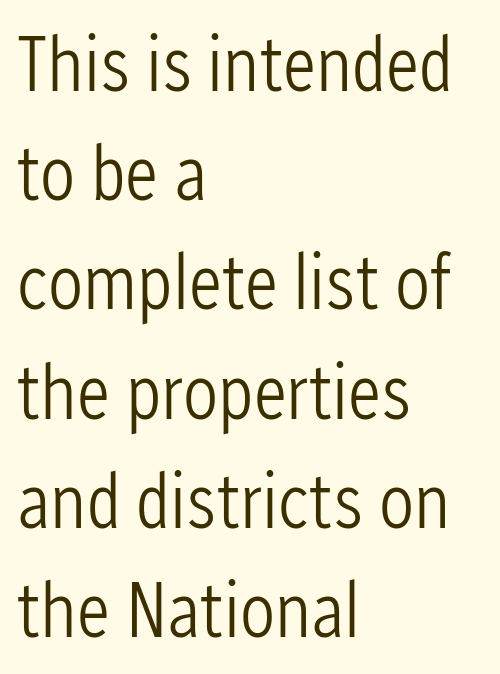
{"serif": "no", "italic": "no", "bold": "no", "weight": "light", "width": "condensed", "stroke_contrast": "low", "x_height": "medium", "monospaced": "no", "underline": "no", "align": "left", "line_spacing": "normal", "line_spacing_ratio": 1.4, "letter_spacing": "normal", "letter_spacing_em": 0.0, "glyph_px": 78}
